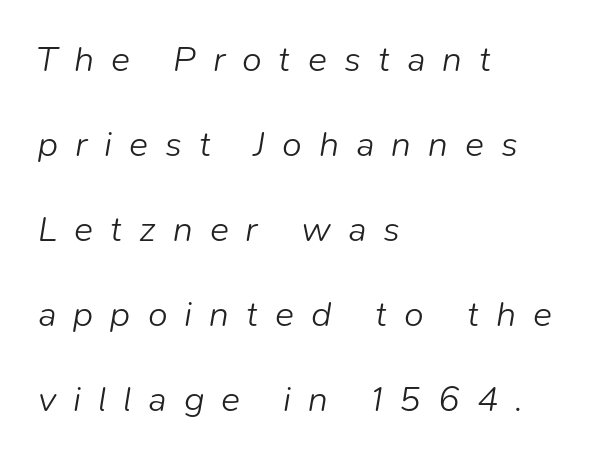
Line beginnings align vertically; line endings do not. Bold? No — there's no thickening of the strokes. Is the type slanted? Yes — the strokes lean at a clear angle. Any mark beneath the type? The region is blank. The face used here is proportionally spaced, like ordinary book or web type.
